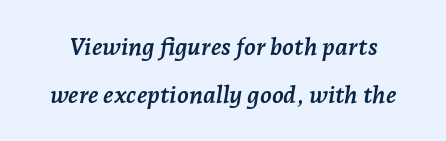
The image shows 24 px bold type, italic (leaning right); set loose line spacing (1.98x), normal letter spacing, not underlined.
